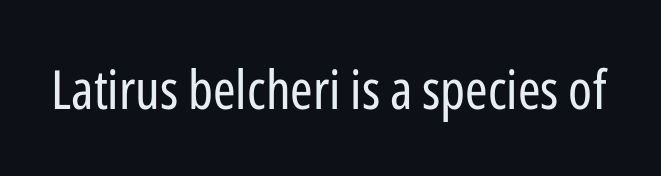
{"serif": "no", "italic": "no", "bold": "no", "weight": "regular", "width": "condensed", "stroke_contrast": "low", "x_height": "medium", "monospaced": "no", "underline": "no", "letter_spacing": "normal", "letter_spacing_em": 0.0, "glyph_px": 54}
